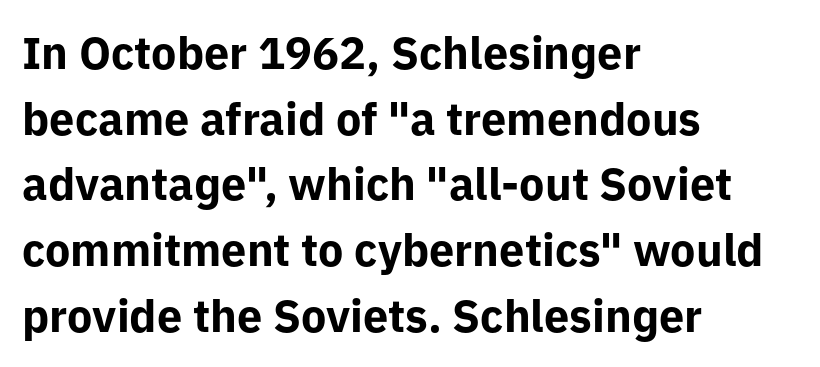
Spacing verdict: proportional, widths tailored to each character. Compared with a centered layout, this one pins lines to the left instead. Style check: upright. The rendering uses a bold face; every stroke is thick and dark.
